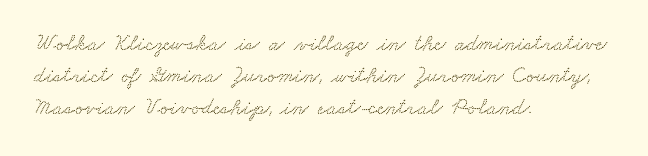
{"underline": "no", "align": "left", "line_spacing": "normal", "line_spacing_ratio": 1.39, "letter_spacing": "normal", "letter_spacing_em": 0.0, "glyph_px": 23}
